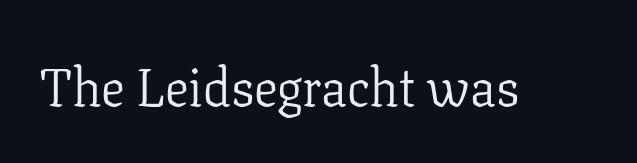
The image shows 53 px light serif type, upright; set normal letter spacing, not underlined; low stroke contrast and a medium x-height.
